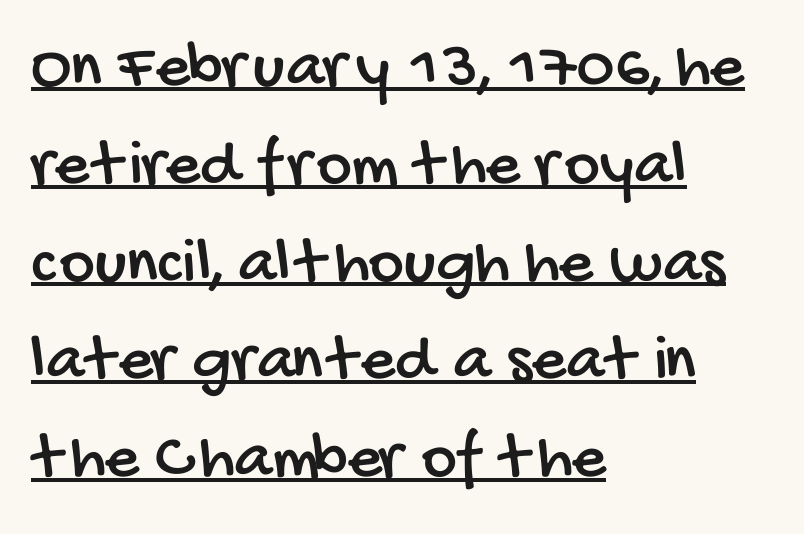
Q: Is the typeface a serif or a sans-serif typeface? A: Sans-serif.
Q: Is the text underlined? A: Yes.
Q: How is the paragraph aligned? A: Left-aligned.
Q: Is the spacing between letters normal or unusually wide? A: Normal.
Q: Is the spacing between lines tight, normal or loose? A: Normal.
Q: Width (condensed, normal, or wide)? A: Condensed.
Q: Stroke contrast? A: Low.
Q: x-height? A: Large.
Q: Monospaced? A: No.
